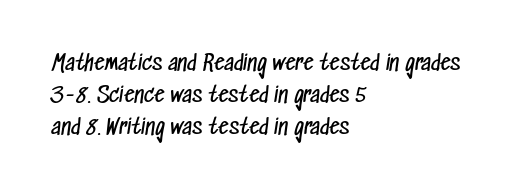
The image shows 21 px text type; set left-aligned, normal line spacing (1.52x), normal letter spacing, not underlined.
